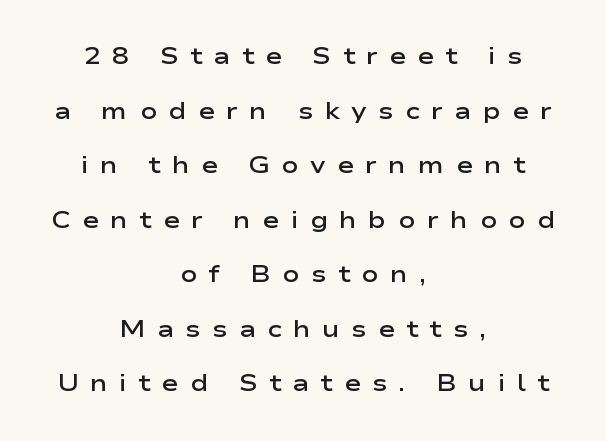
{"italic": "no", "bold": "semi", "underline": "no", "align": "center", "line_spacing": "loose", "line_spacing_ratio": 2.37, "letter_spacing": "wide", "letter_spacing_em": 0.49, "glyph_px": 23}
